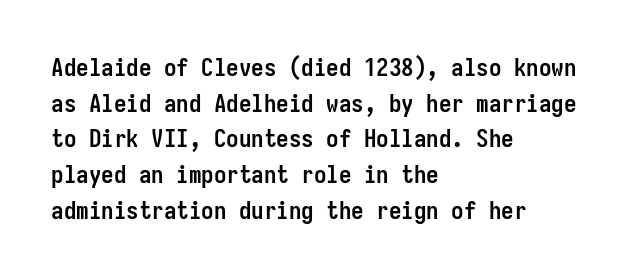
{"italic": "no", "bold": "yes", "underline": "no", "align": "left", "line_spacing": "normal", "line_spacing_ratio": 1.43, "letter_spacing": "normal", "letter_spacing_em": 0.0, "glyph_px": 25}
